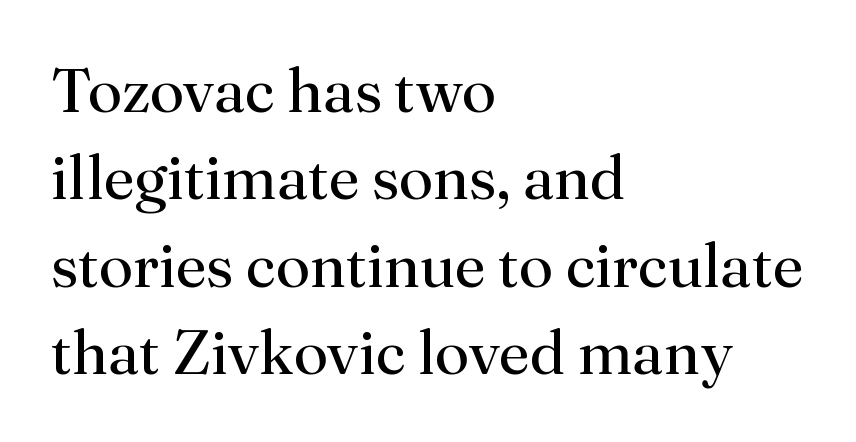
The image shows 62 px regular-weight serif type, upright; set left-aligned, normal line spacing (1.41x), normal letter spacing, not underlined; medium stroke contrast and a small x-height.
